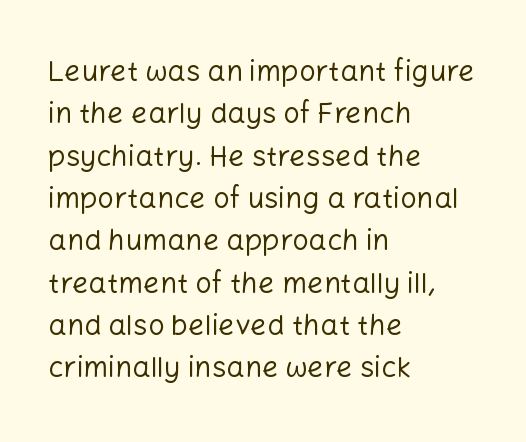
Q: Is the text bold? A: No.
Q: Is the text italic (slanted)? A: No, it is upright.
Q: Is the typeface a serif or a sans-serif typeface? A: Sans-serif.
Q: Is the text underlined? A: No.
Q: How is the paragraph aligned? A: Left-aligned.
Q: Is the spacing between letters normal or unusually wide? A: Normal.
Q: Is the spacing between lines tight, normal or loose? A: Normal.
Q: Width (condensed, normal, or wide)? A: Normal.
Q: Stroke contrast? A: Low.
Q: x-height? A: Medium.
Q: Monospaced? A: No.
